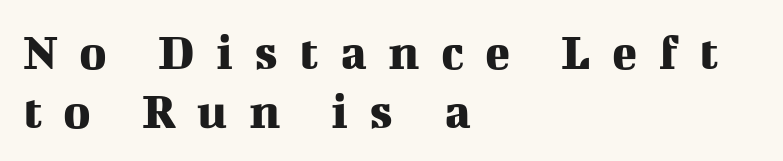
The area under the type is left untouched. Proportional: the letters do not fall into vertical columns. The rendering anchors every line to the left-hand side. Look at the bottom of the vertical strokes: they flare into serifs here.
